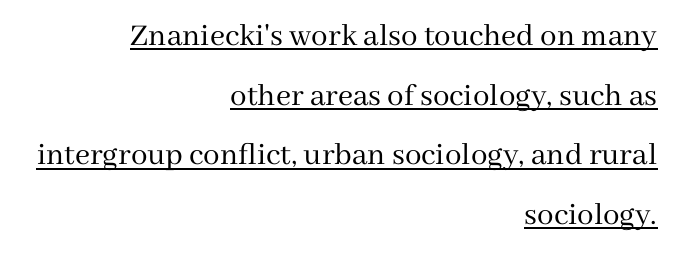
Does the lettering tilt? It doesn't — this is upright. Has an underline been added? It has. This is not heavy type; no bold has been used. Students, note that the glyphs here touch the page at normal intervals.
